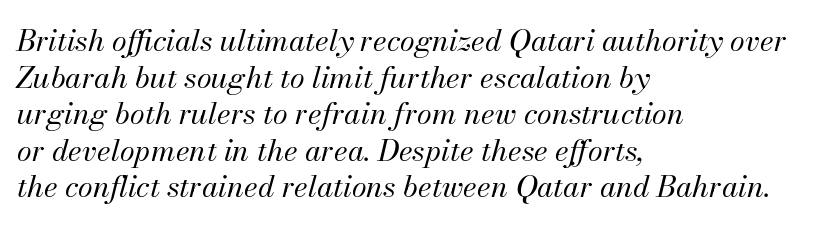
{"italic": "yes", "lean": "right", "slant_degrees": 13, "bold": "no", "weight": "regular", "width": "normal", "stroke_contrast": "medium", "x_height": "small", "monospaced": "no", "underline": "no", "align": "left", "line_spacing_ratio": 1.22, "letter_spacing": "normal", "letter_spacing_em": 0.0, "glyph_px": 30}
